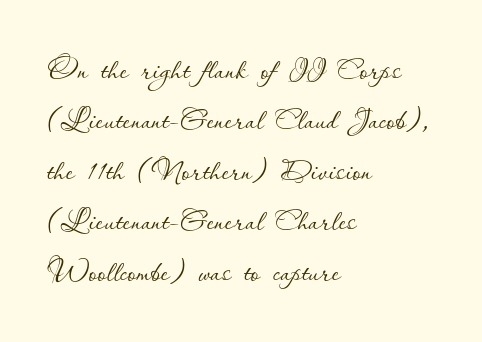
The paragraph has a hard left edge and a soft right edge. The cut favours lightness, reaching ordinary text weight at its darkest. The space beneath each line is pristine and unruled. You could not count columns in this text — the font is proportionally spaced. The letterforms sit shoulder to shoulder at normal distance.
